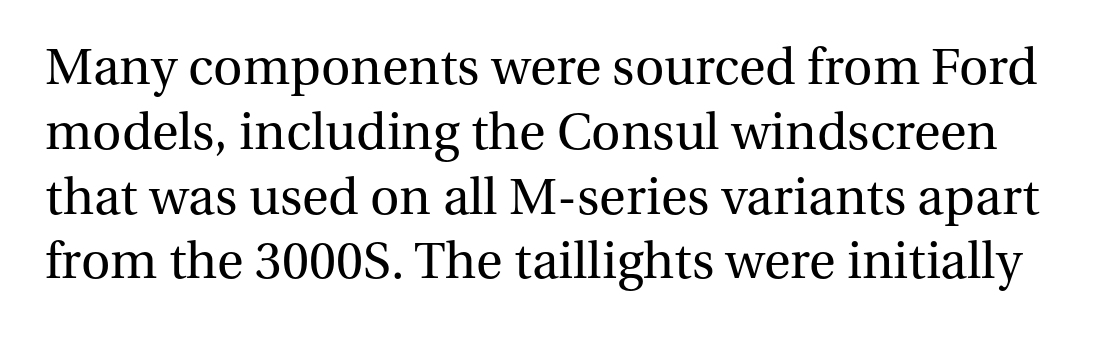
Q: Is the text bold? A: No.
Q: Is the text italic (slanted)? A: No, it is upright.
Q: Is the typeface a serif or a sans-serif typeface? A: Serif.
Q: Is the text underlined? A: No.
Q: Is the spacing between letters normal or unusually wide? A: Normal.
Q: Is the spacing between lines tight, normal or loose? A: Normal.
Q: Width (condensed, normal, or wide)? A: Normal.
Q: Stroke contrast? A: Medium.
Q: x-height? A: Medium.
Q: Monospaced? A: No.
